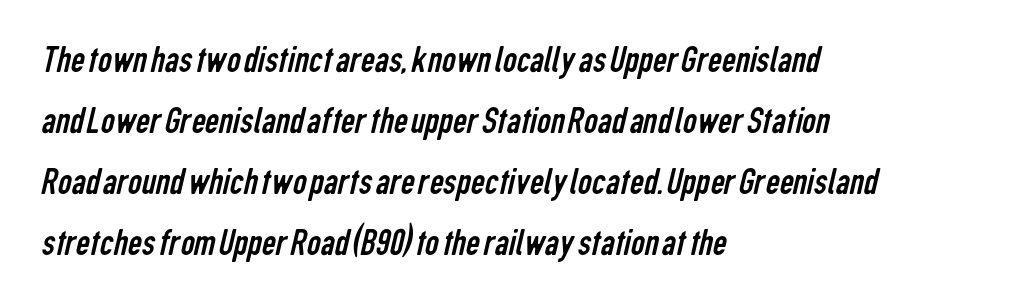
Counters stay open thanks to moderate or lighter strokes. Proportional: the letters do not fall into vertical columns. The space directly below the letters is spotless. This sample uses a sans-serif face. Caption: standard tracking, unaltered. The ragged edge is on the right, which tells us the setting is flush left.
